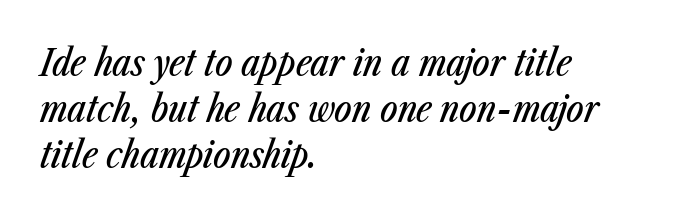
A typesetter would call this proportional, since set widths differ per character. You could call the tracking neutral — neither tight nor loose. The space beneath each line is pristine and unruled. A classic flush-left, rag-right setting is used for this passage.
